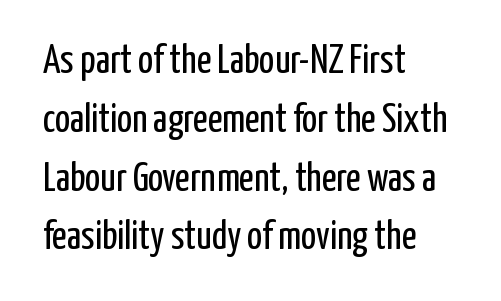
{"serif": "no", "italic": "no", "bold": "no", "weight": "regular", "width": "condensed", "stroke_contrast": "low", "x_height": "medium", "monospaced": "no", "underline": "no", "align": "left", "line_spacing": "normal", "line_spacing_ratio": 1.47, "letter_spacing": "normal", "letter_spacing_em": 0.0, "glyph_px": 40}
